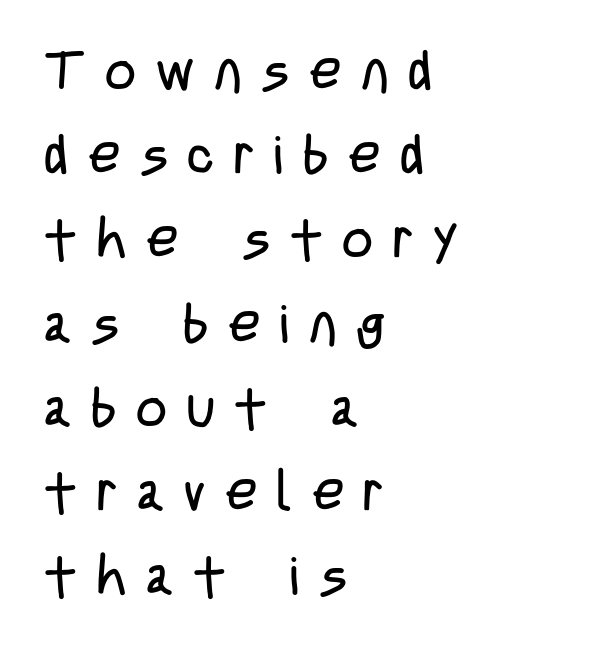
{"serif": "no", "italic": "no", "bold": "no", "weight": "regular", "width": "condensed", "stroke_contrast": "low", "x_height": "large", "monospaced": "no", "underline": "no", "align": "left", "line_spacing": "normal", "line_spacing_ratio": 1.56, "letter_spacing": "wide", "letter_spacing_em": 0.37, "glyph_px": 54}
